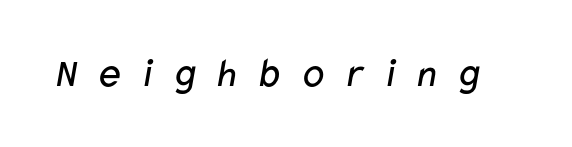
Is the type heavy? It reads as light-to-regular instead. The glyphs are unaccompanied by any horizontal stroke below them. Words appear elongated and porous because spacing is wide. This sample has the flowing, uneven cadence of proportional lettering. These lines are composed in type without serifs.
